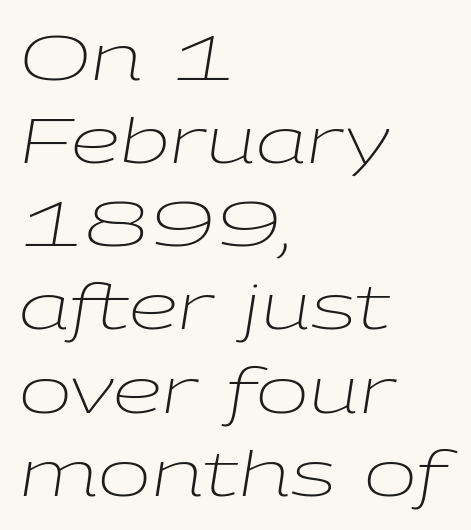
Compared with typical paragraphs, the rows here are spaced about the same. Think of a printed novel: that variable character pitch is what you see here. This is oblique type, the kind used for emphasis or titles. Words float on clear page, feet unadorned. Leftover space on each line is placed entirely after the last word. This is not heavy type; no bold has been used.
